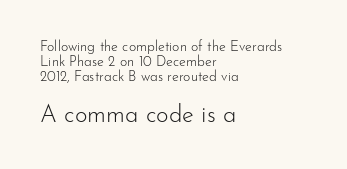
Q: Is the text bold? A: No.
Q: Is the text italic (slanted)? A: No, it is upright.
Q: Is the text underlined? A: No.
Q: How is the paragraph aligned? A: Left-aligned.
Q: Is the spacing between letters normal or unusually wide? A: Normal.
Q: Is the spacing between lines tight, normal or loose? A: Tight.
Q: Which block of text is set in a larger size, the first (top) or the second (bottom)? A: The second (bottom) one.
